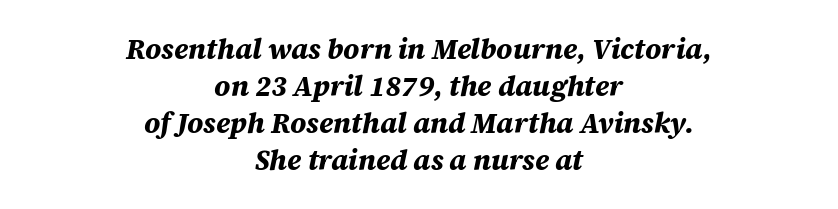
{"italic": "yes", "lean": "right", "slant_degrees": 12, "bold": "yes", "weight": "bold", "width": "normal", "stroke_contrast": "medium", "x_height": "large", "monospaced": "no", "underline": "no", "align": "center", "line_spacing": "normal", "line_spacing_ratio": 1.32, "letter_spacing": "normal", "letter_spacing_em": 0.0, "glyph_px": 28}
